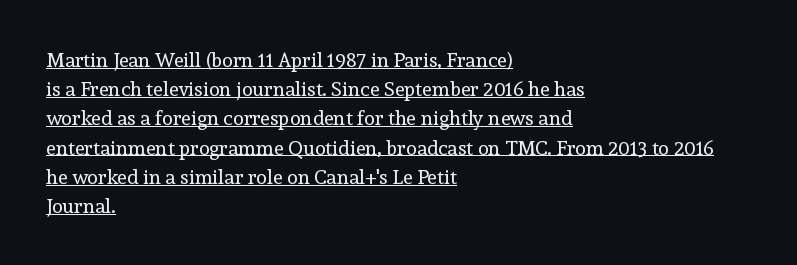
The image shows 20 px text type, upright; set left-aligned, normal line spacing (1.46x), normal letter spacing, underlined.
